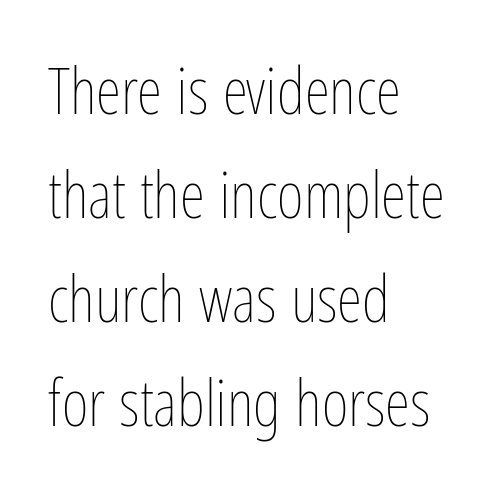
The image shows 65 px thin, condensed type, upright; set left-aligned, normal line spacing (1.6x), normal letter spacing, not underlined; low stroke contrast and a medium x-height.
